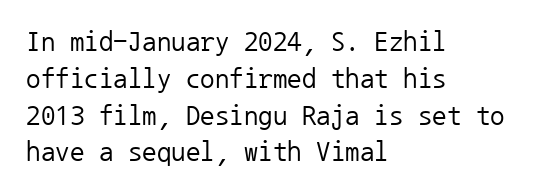
{"serif": "no", "italic": "no", "bold": "no", "weight": "regular", "width": "normal", "stroke_contrast": "low", "x_height": "medium", "monospaced": "yes", "underline": "no", "align": "left", "line_spacing": "normal", "line_spacing_ratio": 1.27, "letter_spacing": "normal", "letter_spacing_em": 0.0, "glyph_px": 29}
